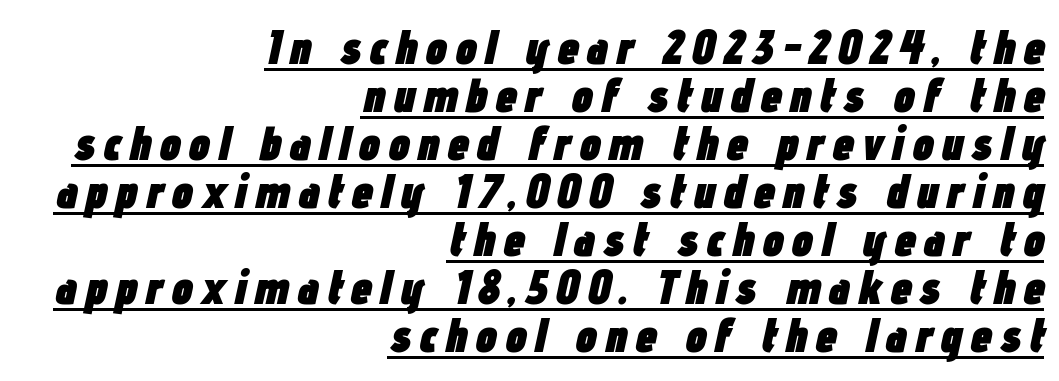
Q: Is the text bold? A: Yes.
Q: Is the text italic (slanted)? A: Yes, it leans right by about 12 degrees.
Q: Is the text underlined? A: Yes.
Q: How is the paragraph aligned? A: Right-aligned.
Q: Is the spacing between lines tight, normal or loose? A: Tight.
Q: Width (condensed, normal, or wide)? A: Condensed.
Q: Stroke contrast? A: Low.
Q: x-height? A: Medium.
Q: Monospaced? A: No.
